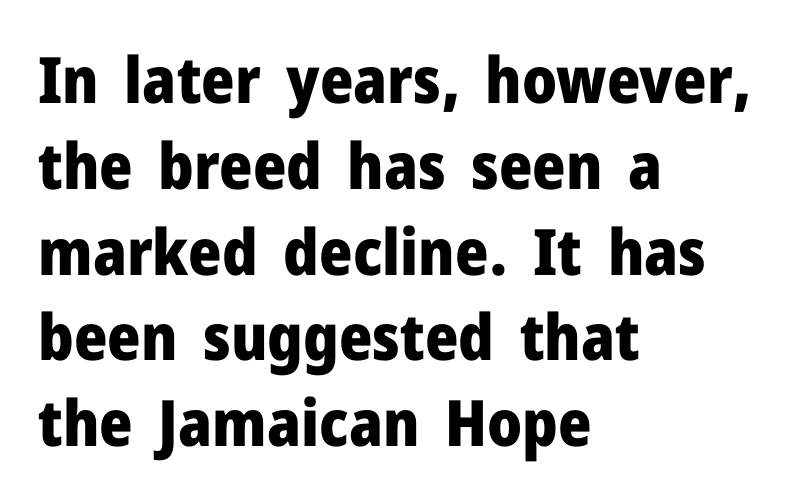
Q: Is the text bold? A: Yes.
Q: Is the text italic (slanted)? A: No, it is upright.
Q: Is the typeface a serif or a sans-serif typeface? A: Sans-serif.
Q: Is the text underlined? A: No.
Q: How is the paragraph aligned? A: Left-aligned.
Q: Is the spacing between letters normal or unusually wide? A: Normal.
Q: Is the spacing between lines tight, normal or loose? A: Normal.
Q: Width (condensed, normal, or wide)? A: Normal.
Q: Stroke contrast? A: Low.
Q: x-height? A: Medium.
Q: Monospaced? A: No.
